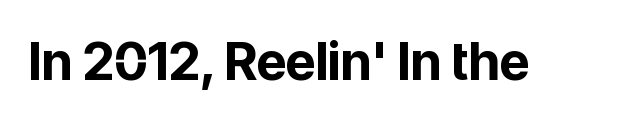
Q: Is the text bold? A: Yes.
Q: Is the text italic (slanted)? A: No, it is upright.
Q: Is the typeface a serif or a sans-serif typeface? A: Sans-serif.
Q: Is the text underlined? A: No.
Q: Is the spacing between letters normal or unusually wide? A: Normal.
Q: Width (condensed, normal, or wide)? A: Normal.
Q: Stroke contrast? A: Low.
Q: x-height? A: Medium.
Q: Monospaced? A: No.
